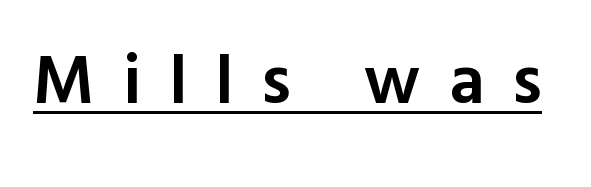
{"serif": "no", "italic": "no", "bold": "semi", "weight": "semibold", "width": "normal", "x_height": "medium", "monospaced": "no", "underline": "yes", "letter_spacing": "wide", "letter_spacing_em": 0.4, "glyph_px": 70}
